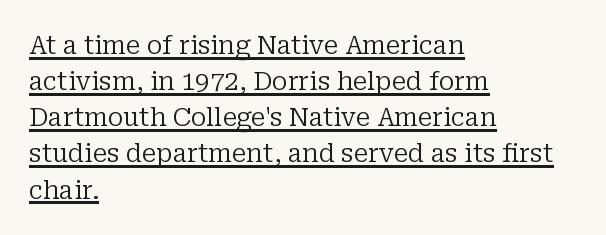
{"italic": "no", "bold": "no", "underline": "yes", "align": "left", "line_spacing": "normal", "line_spacing_ratio": 1.39, "letter_spacing": "normal", "letter_spacing_em": 0.0, "glyph_px": 26}
